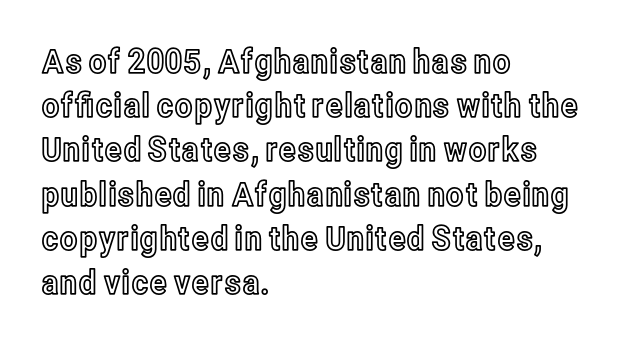
The image shows 34 px condensed type, upright; set left-aligned, normal line spacing (1.3x), normal letter spacing, not underlined; a medium x-height.
